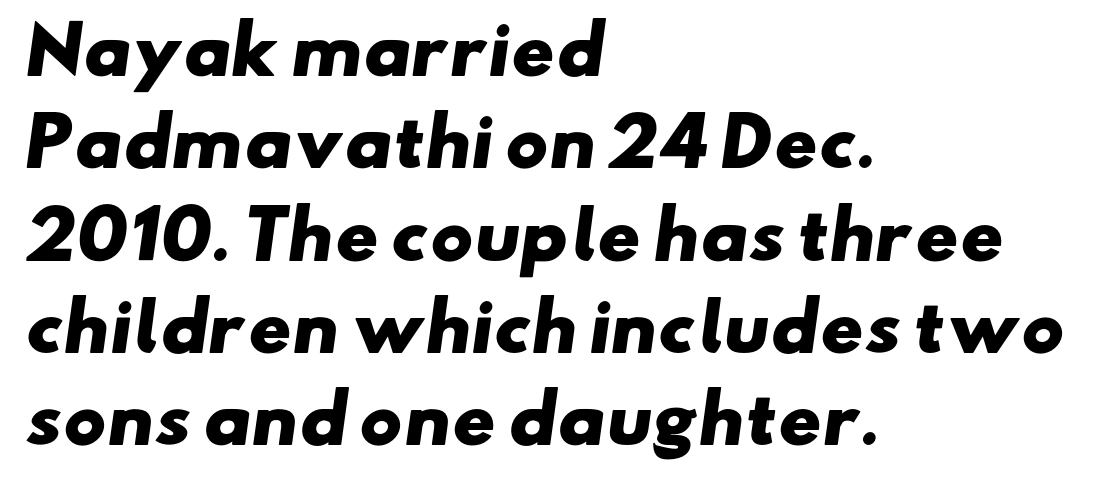
Q: Is the text bold? A: Yes.
Q: Is the typeface a serif or a sans-serif typeface? A: Sans-serif.
Q: Is the text underlined? A: No.
Q: How is the paragraph aligned? A: Left-aligned.
Q: Is the spacing between letters normal or unusually wide? A: Normal.
Q: Is the spacing between lines tight, normal or loose? A: Normal.
Q: Width (condensed, normal, or wide)? A: Wide.
Q: Stroke contrast? A: Low.
Q: x-height? A: Small.
Q: Monospaced? A: No.
